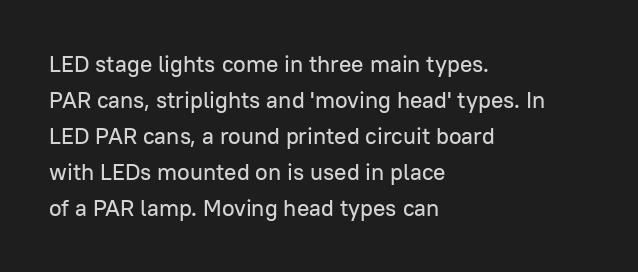
{"italic": "no", "underline": "no", "align": "left", "line_spacing": "normal", "line_spacing_ratio": 1.56, "letter_spacing": "normal", "letter_spacing_em": 0.0, "glyph_px": 23}
